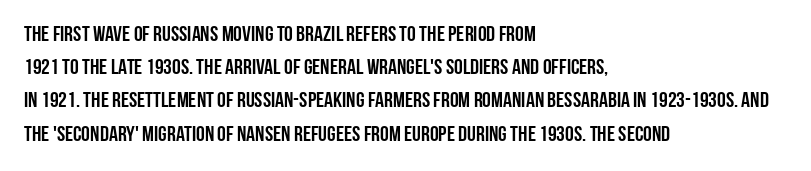
The image shows 22 px text type, upright; set left-aligned, normal line spacing (1.51x), normal letter spacing, not underlined.
